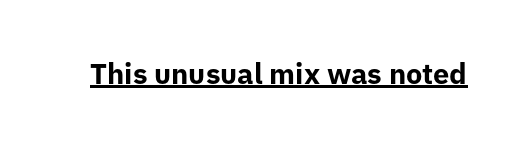
The image shows 29 px bold sans-serif type, upright; set normal letter spacing, underlined; low stroke contrast and a medium x-height.
